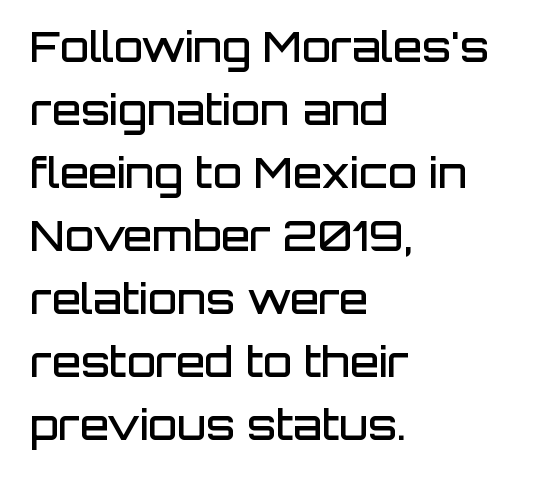
The image shows 42 px semibold sans-serif type, upright; set left-aligned, normal line spacing (1.5x), normal letter spacing, not underlined; low stroke contrast and a large x-height.
